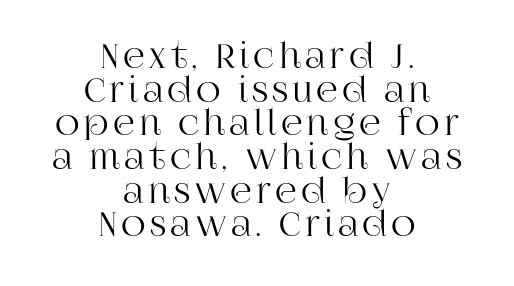
Q: Is the text italic (slanted)? A: No, it is upright.
Q: Is the typeface a serif or a sans-serif typeface? A: Serif.
Q: Is the text underlined? A: No.
Q: How is the paragraph aligned? A: Centered.
Q: Is the spacing between lines tight, normal or loose? A: Tight.
Q: Width (condensed, normal, or wide)? A: Normal.
Q: Stroke contrast? A: High.
Q: x-height? A: Large.
Q: Monospaced? A: No.
